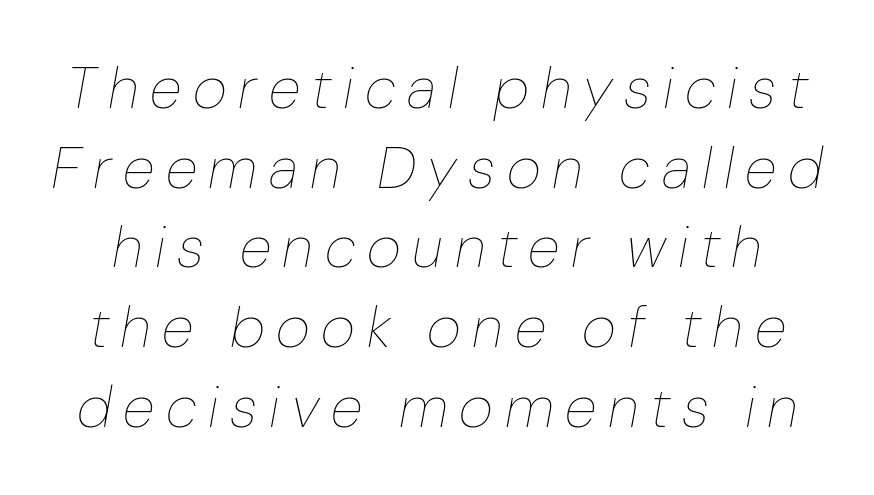
The image shows 59 px thin type, italic (leaning right); set normal line spacing (1.35x), unusually wide letter spacing (+0.2 em), not underlined; low stroke contrast and a medium x-height.
